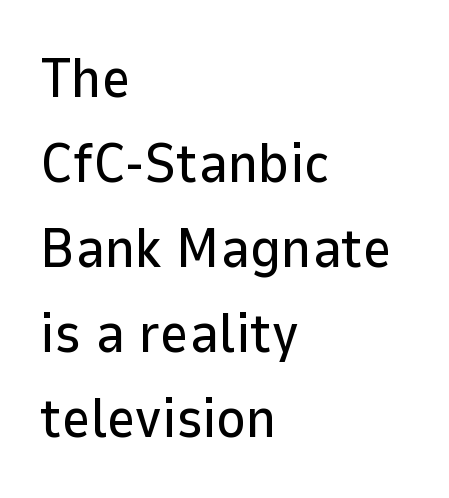
Nobody touched the tracking dial on this one. The font's upright variant was chosen for this text. Layout note: lines flush left. Each letter keeps its own natural width here, so spacing adapts to shape. Vertically, the passage feels balanced, rows spaced as you'd expect. Nothing sits at the stroke ends, so this counts as sans-serif.
